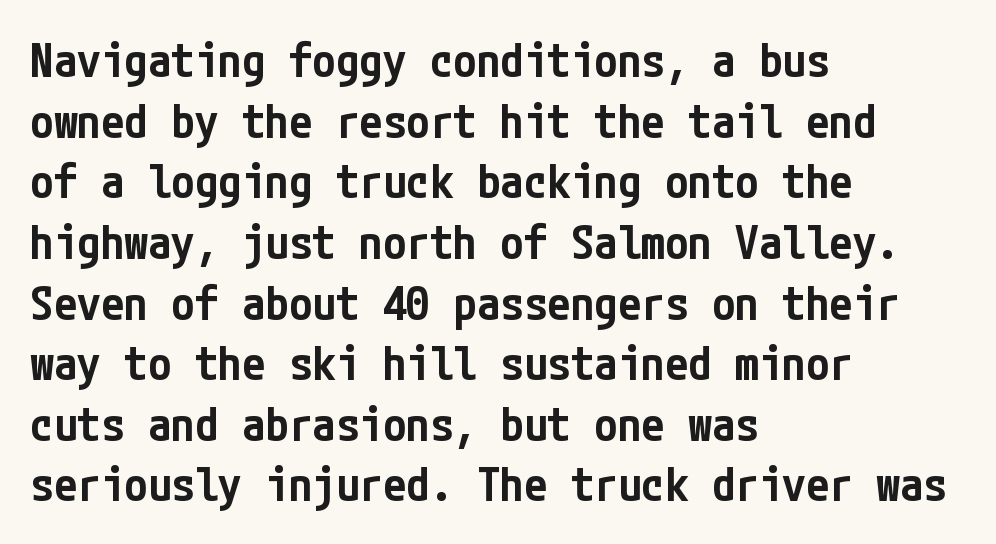
The image shows 47 px semibold, condensed sans-serif type, upright; set left-aligned, normal line spacing (1.29x), normal letter spacing, not underlined; low stroke contrast and a medium x-height.
